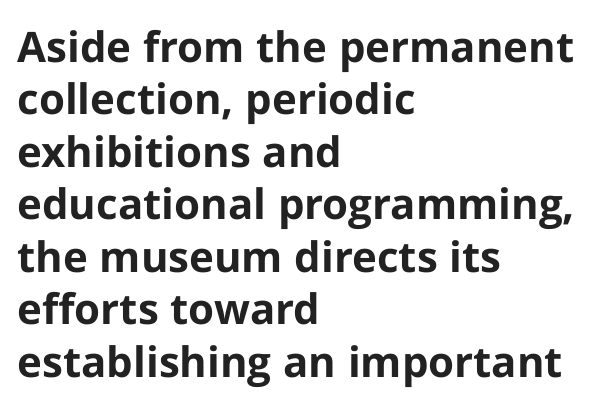
The passage shown has conventional tracking throughout. Posture: upright roman. In terms of letterform style, serifs are entirely absent. Notice how thick the strokes are: this is what a full bold looks like. Decoration check: the copy has no underline.
